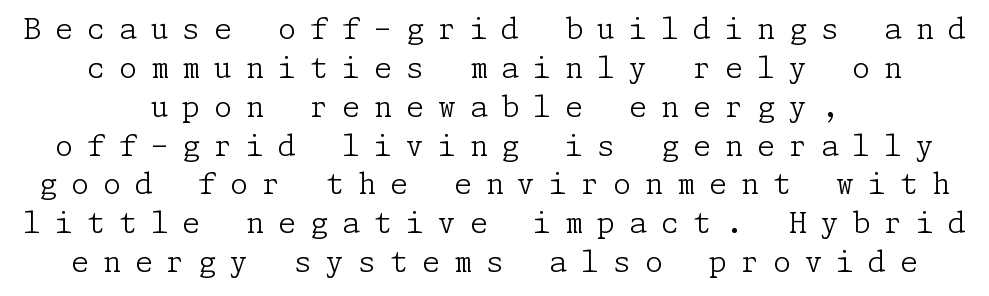
The image shows 29 px light serif type, upright; set centered, normal line spacing (1.34x), unusually wide letter spacing (+0.48 em), not underlined; low stroke contrast and a medium x-height.
